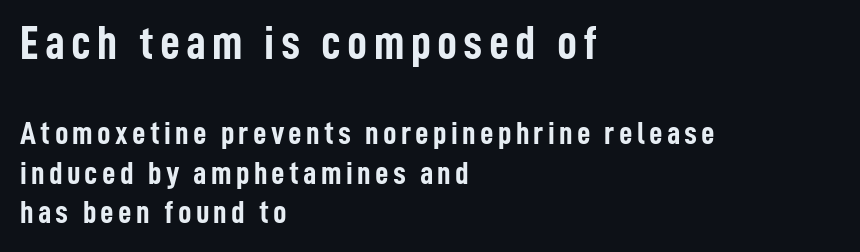
The text was rendered using a sans face with plain stroke endings. Emphasis by weight is at full strength: bold. Line starts are locked; line ends wander. Here the designer chose a conventional face with non-uniform glyph widths. Has an underline been added? It has not.
